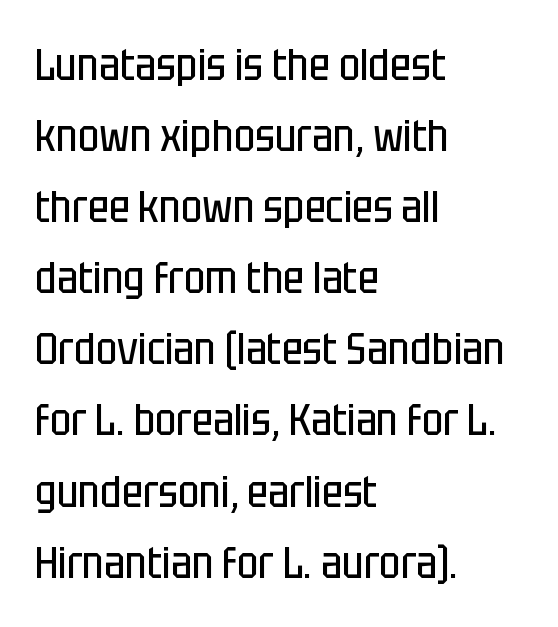
This sample has the flowing, uneven cadence of proportional lettering. Normally led — the rows are evenly, conventionally spaced. The letters stand straight up with perfectly vertical stems. The glyphs are unaccompanied by any horizontal stroke below them.
